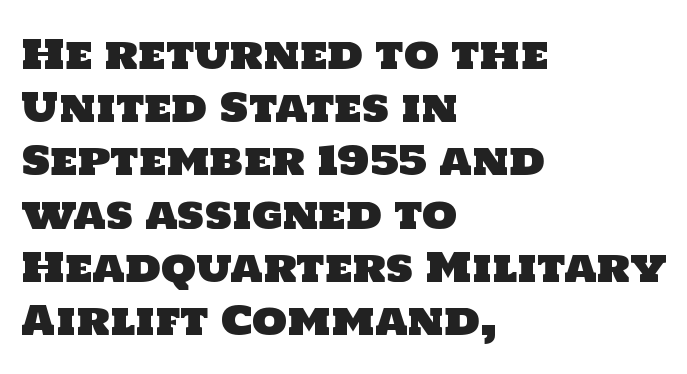
{"serif": "no", "width": "normal", "stroke_contrast": "low", "x_height": "large", "monospaced": "no", "underline": "no", "align": "left", "line_spacing": "normal", "line_spacing_ratio": 1.33, "letter_spacing": "normal", "letter_spacing_em": 0.0, "glyph_px": 40}
